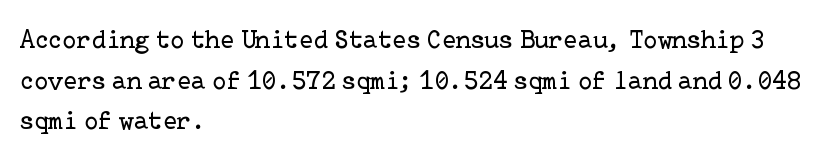
Q: Is the text bold? A: No.
Q: Is the text italic (slanted)? A: No, it is upright.
Q: Is the text underlined? A: No.
Q: How is the paragraph aligned? A: Left-aligned.
Q: Is the spacing between letters normal or unusually wide? A: Normal.
Q: Is the spacing between lines tight, normal or loose? A: Normal.
